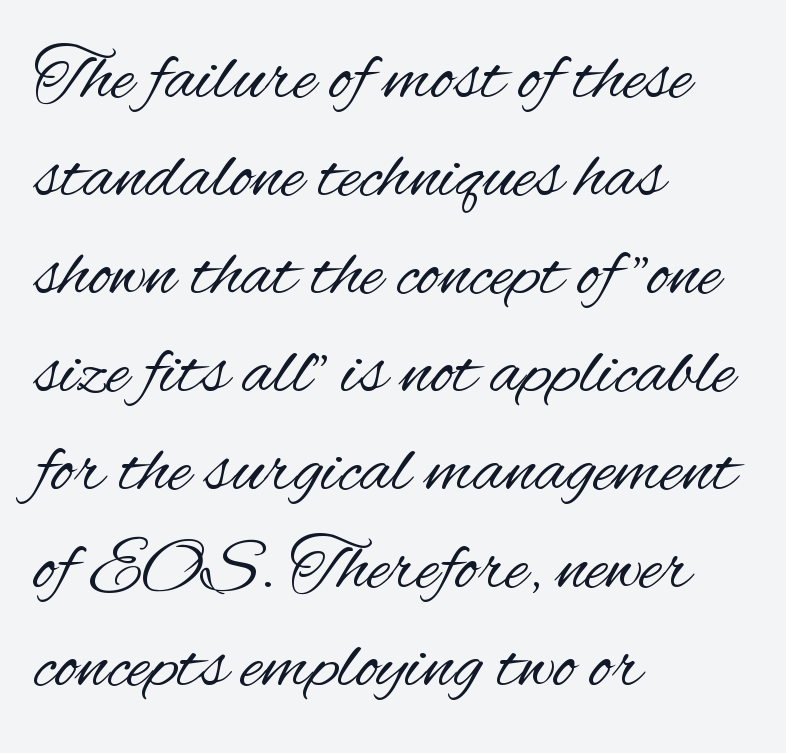
Q: Is the text bold? A: No.
Q: Is the text italic (slanted)? A: Yes.
Q: Is the typeface a serif or a sans-serif typeface? A: Sans-serif.
Q: Is the text underlined? A: No.
Q: How is the paragraph aligned? A: Left-aligned.
Q: Is the spacing between letters normal or unusually wide? A: Normal.
Q: Is the spacing between lines tight, normal or loose? A: Normal.
Q: Width (condensed, normal, or wide)? A: Condensed.
Q: Stroke contrast? A: Medium.
Q: x-height? A: Small.
Q: Monospaced? A: No.
